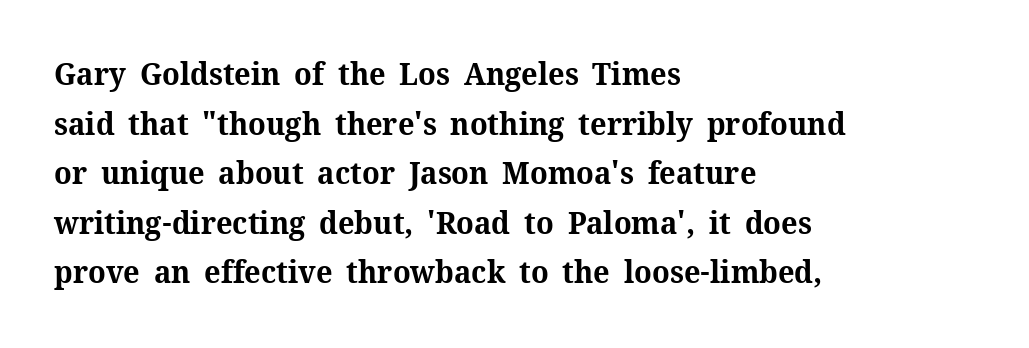
The baseline area is clear. Old-style or modern, the face here clearly has serifs. Each line starts at the same left margin while the right side varies. Does the leading feel generous? No, just average. How are the letters spaced? Ordinarily, with no added tracking. Plenty of ink on the page — the face is bold.
